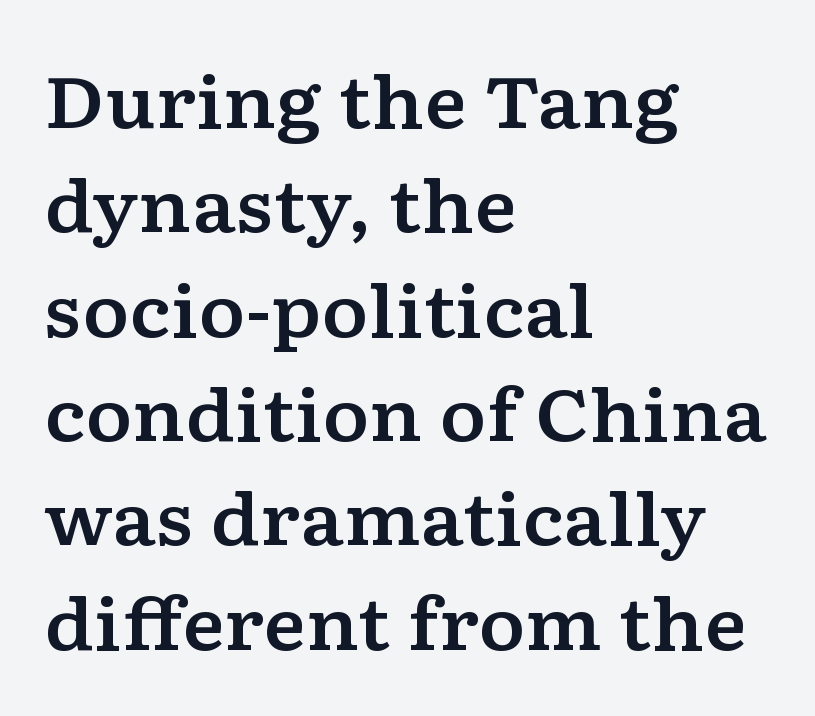
The image shows 71 px wide serif type, upright; set left-aligned, normal line spacing (1.47x), normal letter spacing, not underlined; low stroke contrast and a medium x-height.
